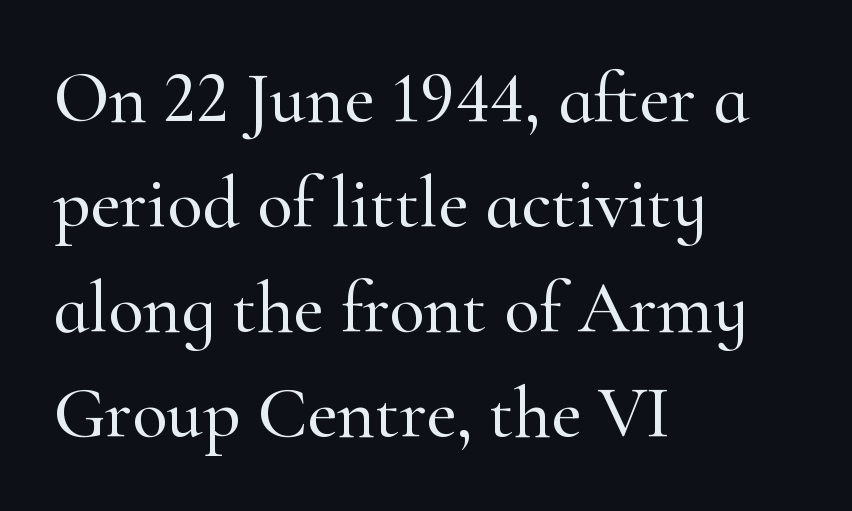
{"serif": "yes", "italic": "no", "width": "normal", "stroke_contrast": "high", "x_height": "small", "monospaced": "no", "underline": "no", "align": "left", "line_spacing": "normal", "line_spacing_ratio": 1.44, "letter_spacing": "normal", "letter_spacing_em": 0.0, "glyph_px": 73}
